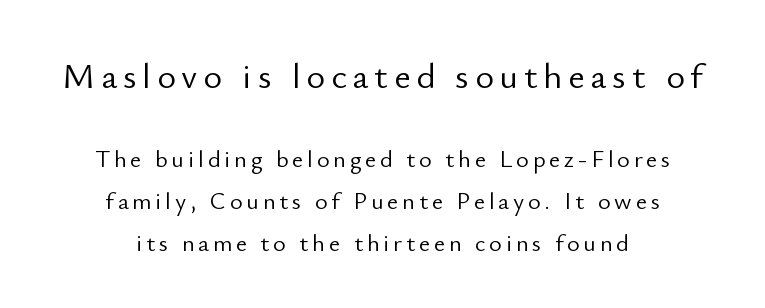
Q: Is the text bold? A: No.
Q: Is the text italic (slanted)? A: No, it is upright.
Q: Is the typeface a serif or a sans-serif typeface? A: Sans-serif.
Q: Is the text underlined? A: No.
Q: How is the paragraph aligned? A: Centered.
Q: Which block of text is set in a larger size, the first (top) or the second (bottom)? A: The first (top) one.
Q: Width (condensed, normal, or wide)? A: Normal.
Q: Stroke contrast? A: Low.
Q: x-height? A: Small.
Q: Monospaced? A: No.
